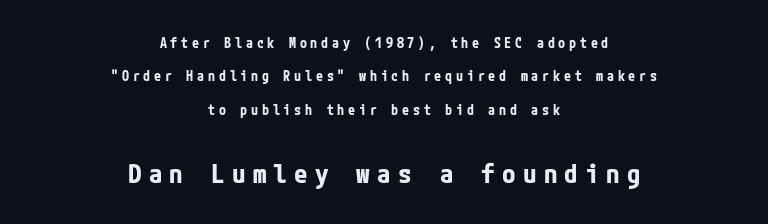
The image shows 27 px bold type, upright; set centered, loose line spacing (2.38x), unusually wide letter spacing (+0.27 em), not underlined; the second (bottom) block is 1.93x larger.
